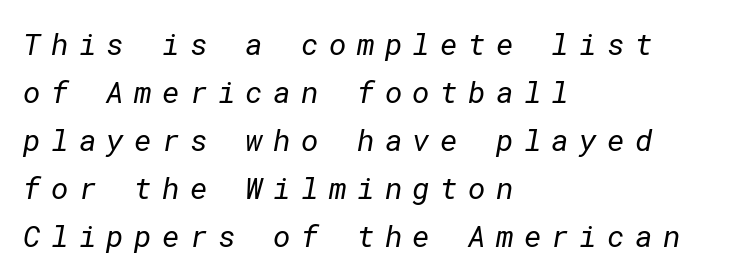
The image shows 30 px regular-weight sans-serif type; set left-aligned, normal line spacing (1.6x), unusually wide letter spacing (+0.34 em), not underlined; low stroke contrast and a medium x-height.
